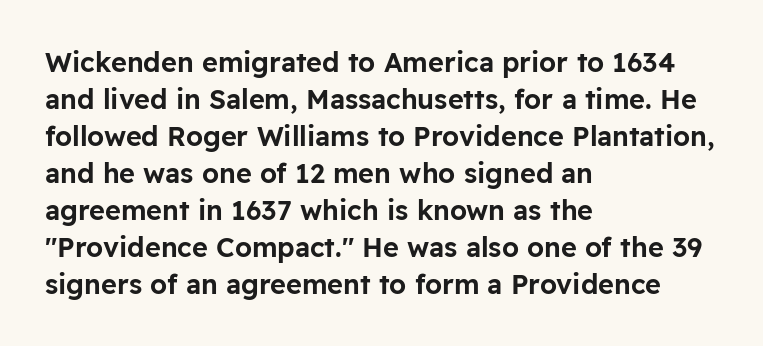
{"italic": "no", "underline": "no", "align": "left", "line_spacing": "normal", "line_spacing_ratio": 1.37, "letter_spacing": "normal", "letter_spacing_em": 0.0, "glyph_px": 27}
